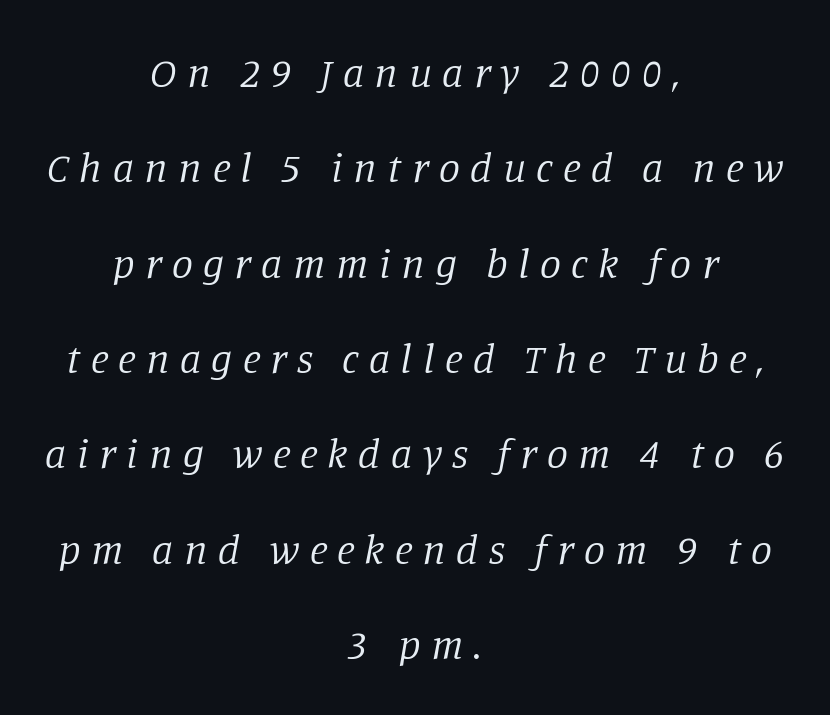
{"serif": "yes", "italic": "yes", "lean": "right", "slant_degrees": 11, "bold": "no", "weight": "regular", "width": "normal", "stroke_contrast": "low", "x_height": "large", "monospaced": "no", "underline": "no", "align": "center", "line_spacing": "loose", "line_spacing_ratio": 2.27, "letter_spacing": "wide", "letter_spacing_em": 0.25, "glyph_px": 42}
